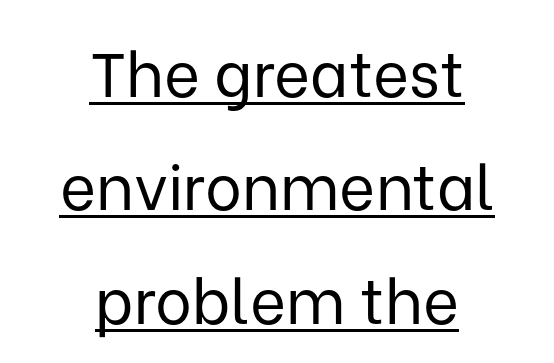
Q: Is the text bold? A: No.
Q: Is the text italic (slanted)? A: No, it is upright.
Q: Is the typeface a serif or a sans-serif typeface? A: Sans-serif.
Q: Is the text underlined? A: Yes.
Q: How is the paragraph aligned? A: Centered.
Q: Is the spacing between letters normal or unusually wide? A: Normal.
Q: Width (condensed, normal, or wide)? A: Normal.
Q: Stroke contrast? A: Low.
Q: x-height? A: Medium.
Q: Monospaced? A: No.
